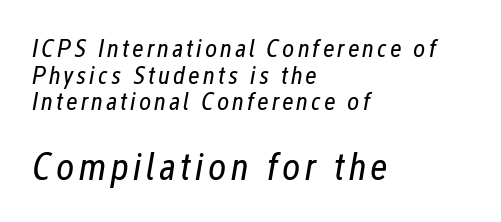
The image shows 39 px regular-weight, condensed type, italic (leaning right); set left-aligned, tight line spacing (1.02x), not underlined; the second (bottom) block is 1.5x larger; low stroke contrast and a medium x-height.
